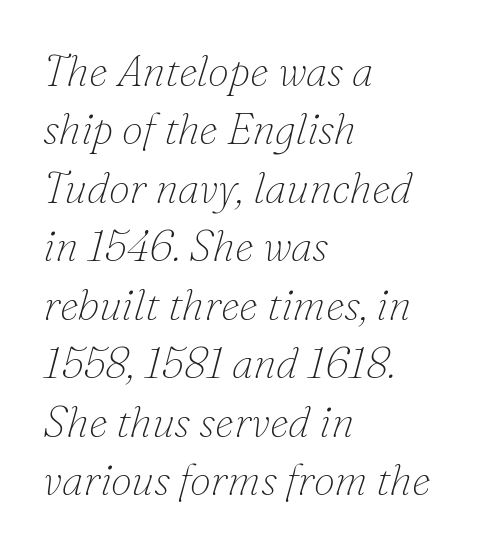
The image shows 43 px thin serif type, italic (leaning right); set left-aligned, normal line spacing (1.36x), normal letter spacing, not underlined; low stroke contrast and a small x-height.
